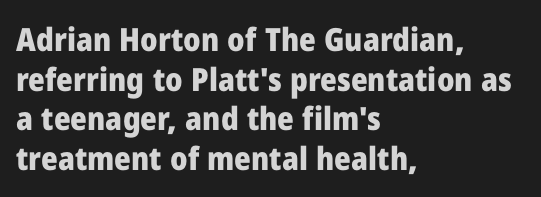
The image shows 32 px heavy sans-serif type, upright; set left-aligned, line spacing 1.24x, normal letter spacing, not underlined; low stroke contrast and a medium x-height.
